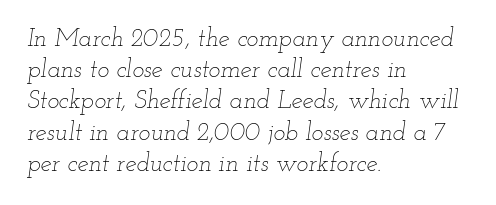
Line beginnings align vertically; line endings do not. This block has exactly the height ordinary leading produces. The lettering tilts uniformly, giving the passage an italic look. Lines of text with bare space underneath.
